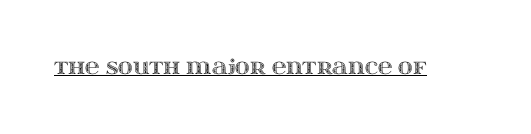
The image shows 20 px text type, upright; set normal letter spacing, underlined.
